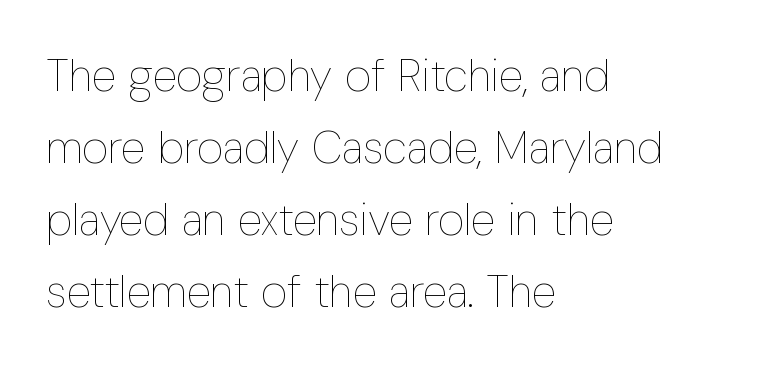
Unbolded letterforms with no extra heft. This is the regular roman posture of the typeface. Character widths vary here, with narrow letters taking less room than wide ones. The designer left line spacing at the default.
